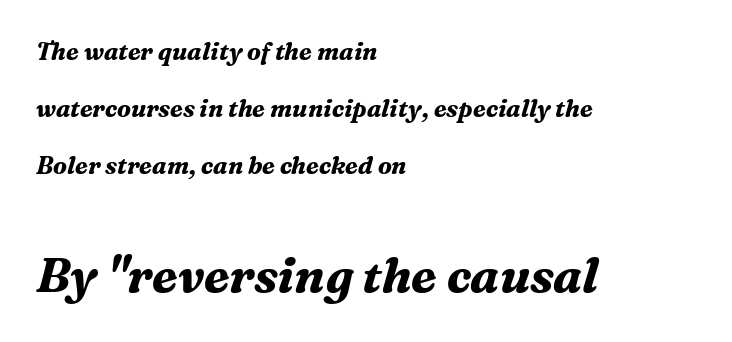
Q: Is the text bold? A: Yes.
Q: Is the text italic (slanted)? A: Yes, it leans right by about 16 degrees.
Q: Is the typeface a serif or a sans-serif typeface? A: Serif.
Q: Is the text underlined? A: No.
Q: How is the paragraph aligned? A: Left-aligned.
Q: Is the spacing between letters normal or unusually wide? A: Normal.
Q: Is the spacing between lines tight, normal or loose? A: Loose.
Q: Which block of text is set in a larger size, the first (top) or the second (bottom)? A: The second (bottom) one.
Q: Width (condensed, normal, or wide)? A: Normal.
Q: Stroke contrast? A: Medium.
Q: x-height? A: Medium.
Q: Monospaced? A: No.
